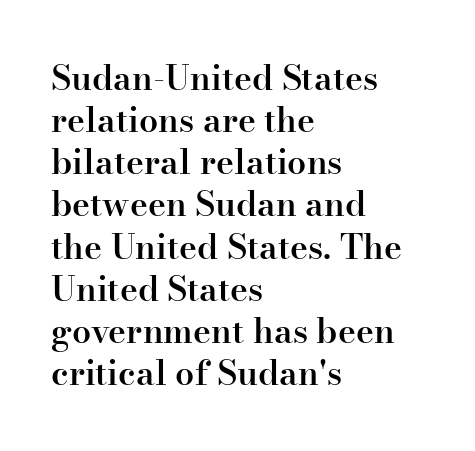
Q: Is the text bold? A: Semi-bold.
Q: Is the text italic (slanted)? A: No, it is upright.
Q: Is the typeface a serif or a sans-serif typeface? A: Serif.
Q: Is the text underlined? A: No.
Q: How is the paragraph aligned? A: Left-aligned.
Q: Is the spacing between letters normal or unusually wide? A: Normal.
Q: Width (condensed, normal, or wide)? A: Normal.
Q: Stroke contrast? A: High.
Q: x-height? A: Small.
Q: Monospaced? A: No.
